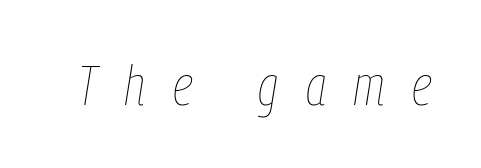
{"italic": "yes", "lean": "right", "slant_degrees": 9, "bold": "no", "weight": "thin", "width": "condensed", "stroke_contrast": "low", "x_height": "medium", "monospaced": "no", "underline": "no", "letter_spacing": "wide", "letter_spacing_em": 0.49, "glyph_px": 56}
